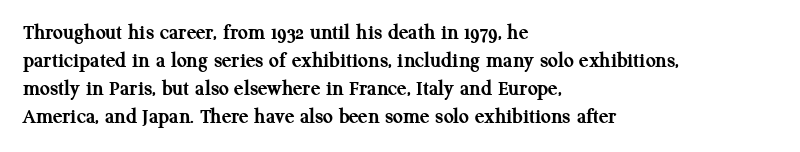
{"italic": "no", "bold": "yes", "underline": "no", "align": "left", "line_spacing": "normal", "line_spacing_ratio": 1.27, "letter_spacing": "normal", "letter_spacing_em": 0.0, "glyph_px": 22}
